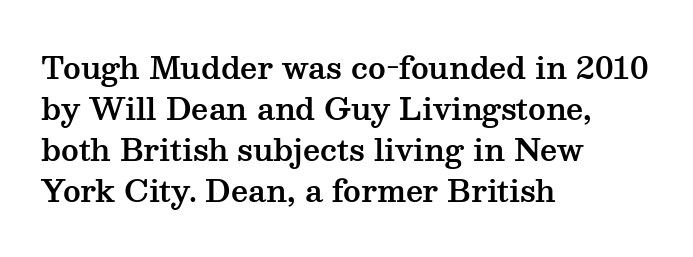
The image shows 30 px wide serif type, upright; set left-aligned, normal line spacing (1.37x), normal letter spacing, not underlined; medium stroke contrast and a medium x-height.
